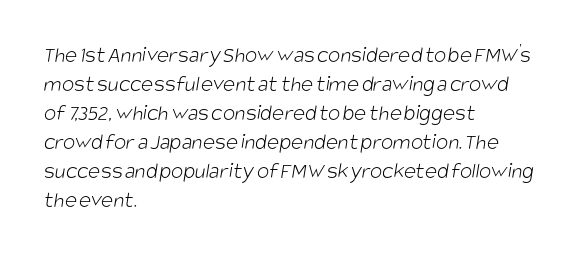
Q: Is the text bold? A: No.
Q: Is the text underlined? A: No.
Q: How is the paragraph aligned? A: Left-aligned.
Q: Is the spacing between letters normal or unusually wide? A: Normal.
Q: Is the spacing between lines tight, normal or loose? A: Normal.
